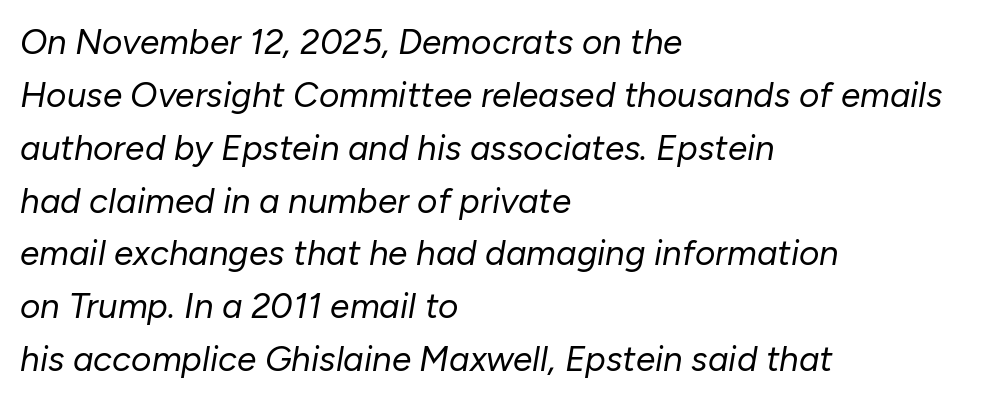
The leading is moderate, giving the passage an even texture. This reads as an unemphasized weight, regular at the heaviest. The rendering uses natural spacing where letterforms have individual widths. The passage shown is not underscored anywhere. The rendering keeps characters at their native spacing. Layout note: lines flush left.
